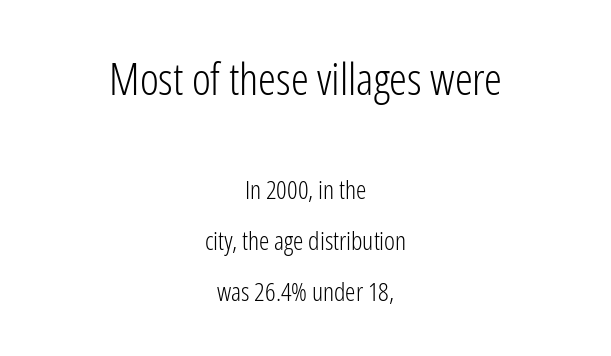
Q: Is the text bold? A: No.
Q: Is the text italic (slanted)? A: No, it is upright.
Q: Is the typeface a serif or a sans-serif typeface? A: Sans-serif.
Q: Is the text underlined? A: No.
Q: How is the paragraph aligned? A: Centered.
Q: Is the spacing between letters normal or unusually wide? A: Normal.
Q: Is the spacing between lines tight, normal or loose? A: Loose.
Q: Which block of text is set in a larger size, the first (top) or the second (bottom)? A: The first (top) one.
Q: Width (condensed, normal, or wide)? A: Condensed.
Q: Stroke contrast? A: Low.
Q: x-height? A: Medium.
Q: Monospaced? A: No.
